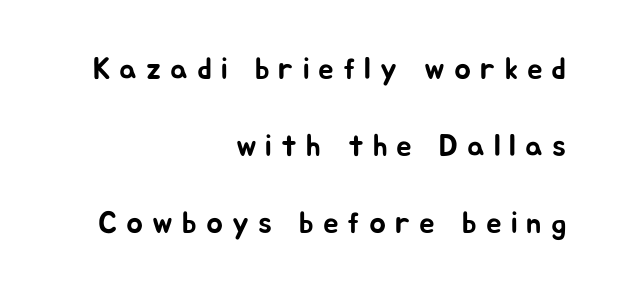
Q: Is the text italic (slanted)? A: No, it is upright.
Q: Is the typeface a serif or a sans-serif typeface? A: Sans-serif.
Q: Is the text underlined? A: No.
Q: How is the paragraph aligned? A: Right-aligned.
Q: Is the spacing between letters normal or unusually wide? A: Unusually wide.
Q: Is the spacing between lines tight, normal or loose? A: Loose.
Q: Width (condensed, normal, or wide)? A: Normal.
Q: Stroke contrast? A: Low.
Q: x-height? A: Medium.
Q: Monospaced? A: No.
